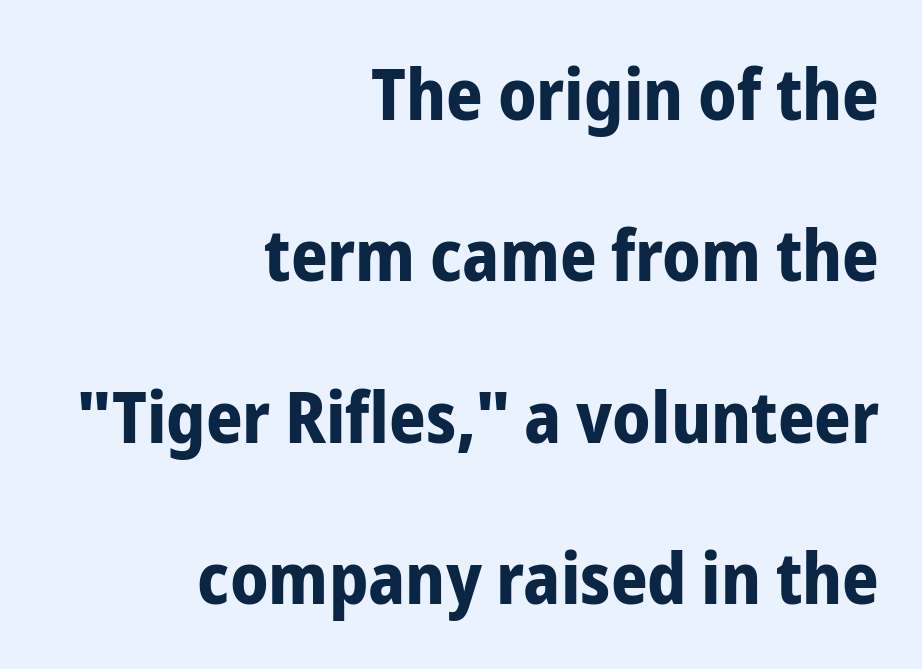
Q: Is the text bold? A: Yes.
Q: Is the text italic (slanted)? A: No, it is upright.
Q: Is the typeface a serif or a sans-serif typeface? A: Sans-serif.
Q: Is the text underlined? A: No.
Q: How is the paragraph aligned? A: Right-aligned.
Q: Is the spacing between letters normal or unusually wide? A: Normal.
Q: Is the spacing between lines tight, normal or loose? A: Loose.
Q: Width (condensed, normal, or wide)? A: Condensed.
Q: Stroke contrast? A: Low.
Q: x-height? A: Medium.
Q: Monospaced? A: No.
